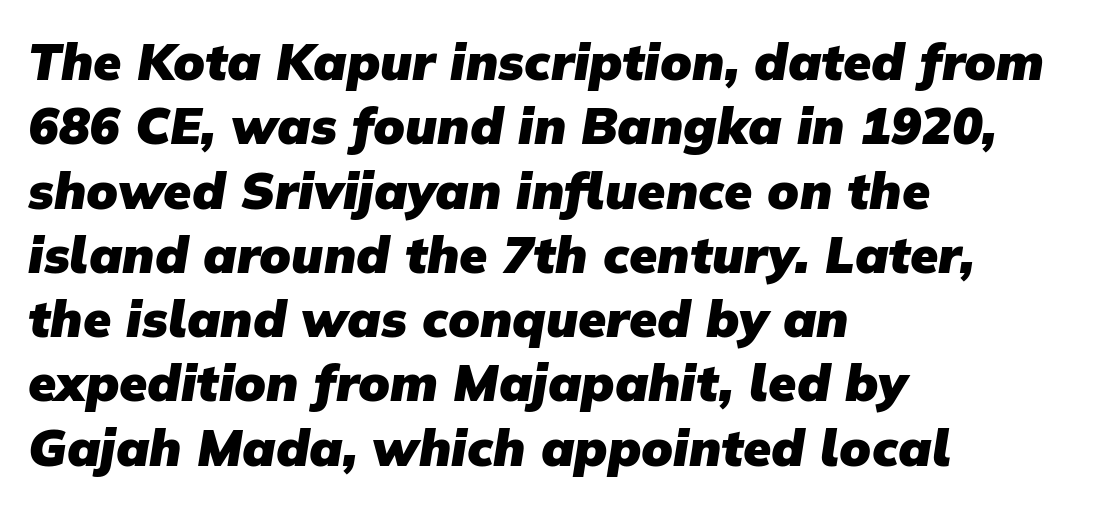
The image shows 51 px heavy sans-serif type; set left-aligned, normal line spacing (1.26x), normal letter spacing, not underlined; low stroke contrast and a medium x-height.
